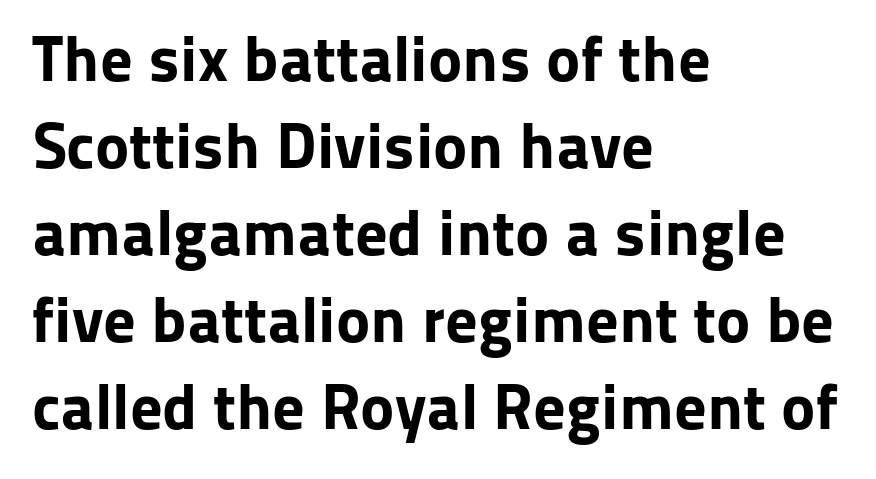
{"serif": "no", "italic": "no", "bold": "yes", "weight": "bold", "width": "normal", "stroke_contrast": "low", "x_height": "medium", "monospaced": "no", "underline": "no", "align": "left", "line_spacing": "normal", "line_spacing_ratio": 1.34, "letter_spacing": "normal", "letter_spacing_em": 0.0, "glyph_px": 65}
